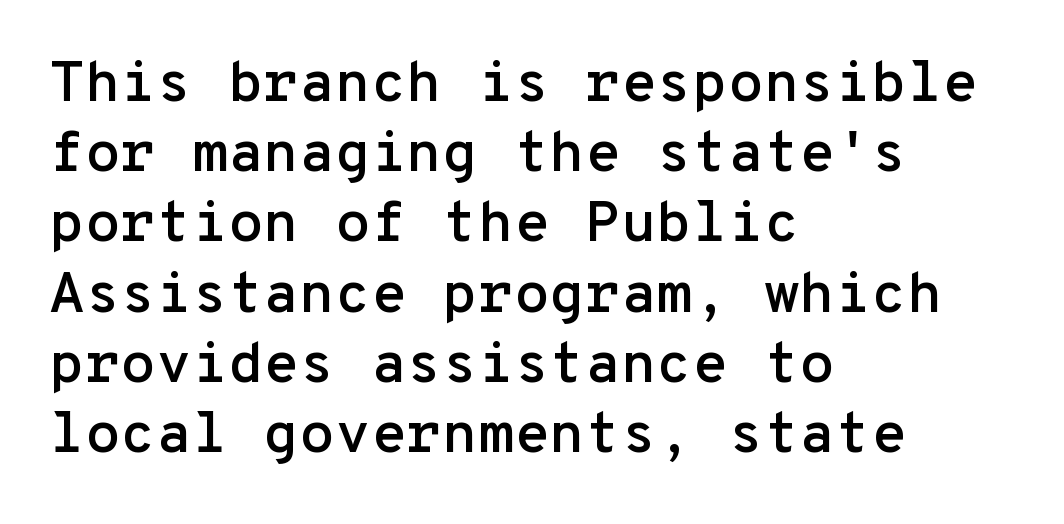
Q: Is the text italic (slanted)? A: No, it is upright.
Q: Is the typeface a serif or a sans-serif typeface? A: Sans-serif.
Q: Is the text underlined? A: No.
Q: How is the paragraph aligned? A: Left-aligned.
Q: Is the spacing between letters normal or unusually wide? A: Normal.
Q: Width (condensed, normal, or wide)? A: Normal.
Q: Stroke contrast? A: Low.
Q: x-height? A: Medium.
Q: Monospaced? A: Yes.
